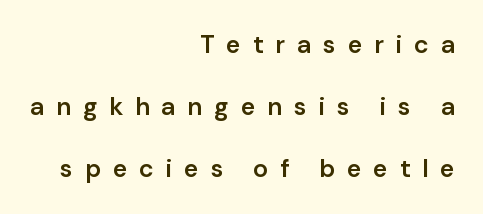
Q: Is the text bold? A: Semi-bold.
Q: Is the text italic (slanted)? A: No, it is upright.
Q: Is the text underlined? A: No.
Q: How is the paragraph aligned? A: Right-aligned.
Q: Is the spacing between letters normal or unusually wide? A: Unusually wide.
Q: Is the spacing between lines tight, normal or loose? A: Loose.
